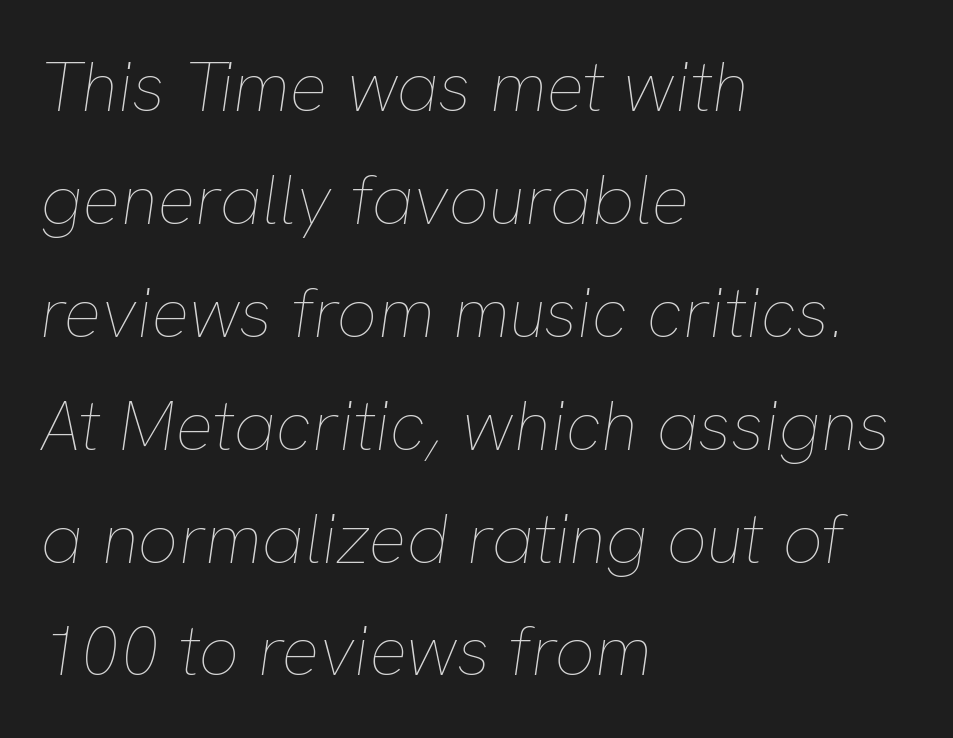
{"italic": "yes", "lean": "right", "slant_degrees": 8, "bold": "no", "weight": "thin", "width": "normal", "stroke_contrast": "low", "x_height": "medium", "monospaced": "no", "underline": "no", "align": "left", "line_spacing": "normal", "line_spacing_ratio": 1.59, "letter_spacing": "normal", "letter_spacing_em": 0.0, "glyph_px": 71}
